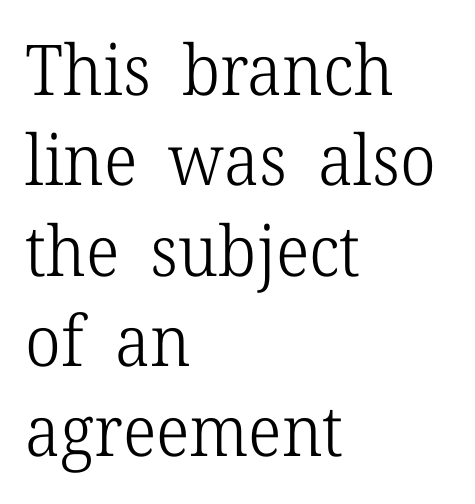
{"serif": "yes", "italic": "no", "bold": "no", "weight": "light", "width": "normal", "stroke_contrast": "low", "x_height": "medium", "monospaced": "no", "underline": "no", "align": "left", "line_spacing": "normal", "line_spacing_ratio": 1.29, "letter_spacing": "normal", "letter_spacing_em": 0.0, "glyph_px": 70}
